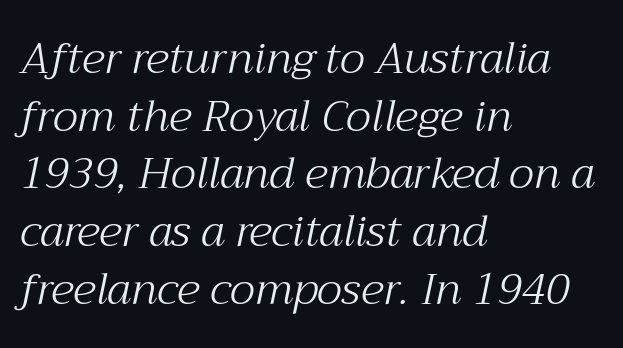
Q: Is the text bold? A: No.
Q: Is the text italic (slanted)? A: Yes, it leans right by about 12 degrees.
Q: Is the typeface a serif or a sans-serif typeface? A: Serif.
Q: Is the text underlined? A: No.
Q: How is the paragraph aligned? A: Left-aligned.
Q: Is the spacing between letters normal or unusually wide? A: Normal.
Q: Is the spacing between lines tight, normal or loose? A: Normal.
Q: Width (condensed, normal, or wide)? A: Normal.
Q: Stroke contrast? A: Medium.
Q: x-height? A: Medium.
Q: Monospaced? A: No.
